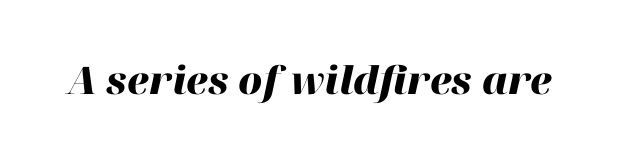
The glyphs look as if they've been sheared to an angle. On the weight axis this lands at bold, roughly 700. A bare baseline throughout the passage. You could call the tracking neutral — neither tight nor loose.
